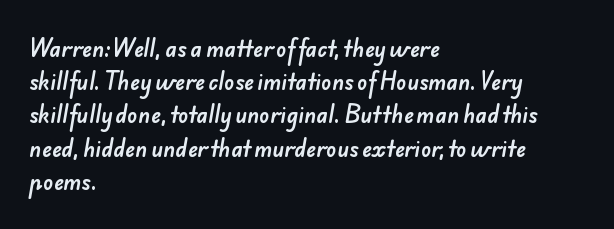
Decoration check: the copy has no underline. These lines are set flush left with a ragged right edge. A typesetter would call this leading conventional body-copy spacing. Caption: standard tracking, unaltered.
